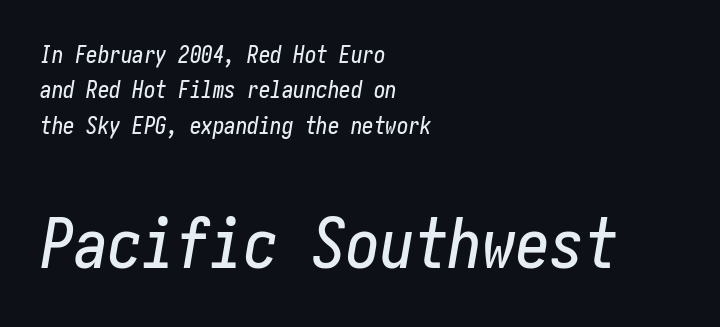
{"italic": "yes", "lean": "right", "slant_degrees": 10, "width": "condensed", "stroke_contrast": "low", "x_height": "medium", "underline": "no", "align": "left", "line_spacing": "normal", "line_spacing_ratio": 1.54, "letter_spacing": "normal", "letter_spacing_em": 0.0, "larger_block": "second", "size_ratio": 2.96, "glyph_px": 68}
